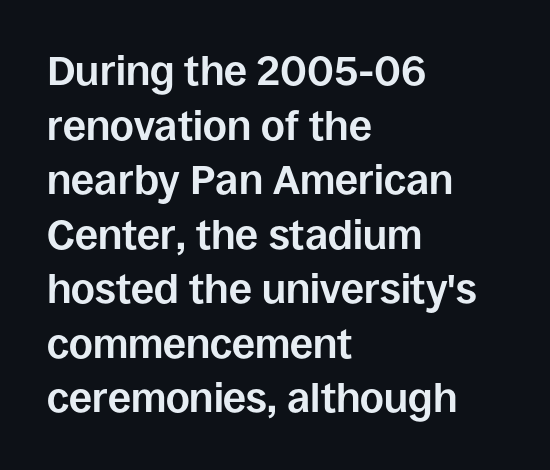
Beneath every word, the page is bare. Is this a fixed-width face? No — the glyphs have proportional, varying widths. The letters carry no serifs — their stems end cleanly without finishing strokes. Layout note: lines flush left.
